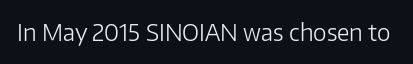
The image shows 23 px text type, upright; set normal letter spacing, not underlined.
